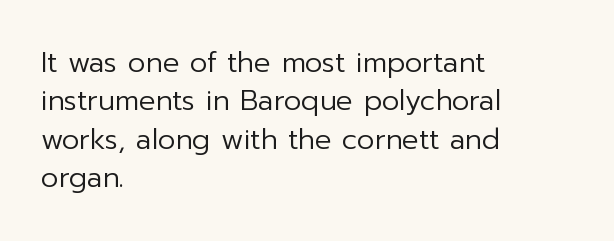
{"serif": "no", "italic": "no", "bold": "no", "weight": "regular", "width": "normal", "stroke_contrast": "low", "x_height": "medium", "monospaced": "no", "underline": "no", "align": "left", "line_spacing": "normal", "line_spacing_ratio": 1.37, "letter_spacing": "normal", "letter_spacing_em": 0.0, "glyph_px": 28}
